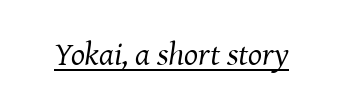
The image shows 33 px regular-weight serif type, italic (leaning right); set normal letter spacing, underlined; medium stroke contrast and a medium x-height.
